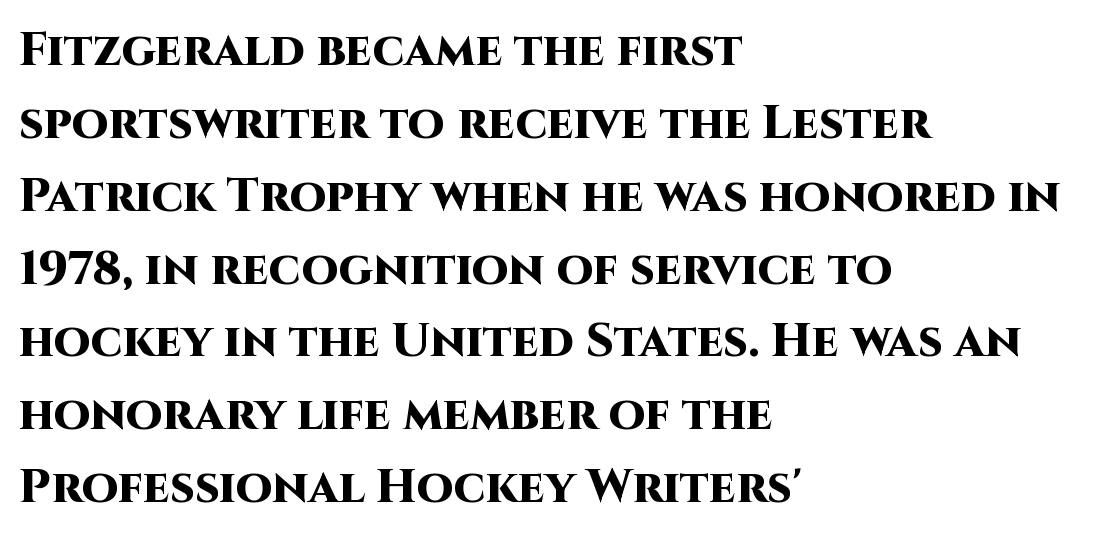
Q: Is the text bold? A: Yes.
Q: Is the text italic (slanted)? A: No, it is upright.
Q: Is the typeface a serif or a sans-serif typeface? A: Sans-serif.
Q: Is the text underlined? A: No.
Q: How is the paragraph aligned? A: Left-aligned.
Q: Is the spacing between letters normal or unusually wide? A: Normal.
Q: Is the spacing between lines tight, normal or loose? A: Normal.
Q: Width (condensed, normal, or wide)? A: Normal.
Q: Stroke contrast? A: High.
Q: x-height? A: Large.
Q: Monospaced? A: No.
